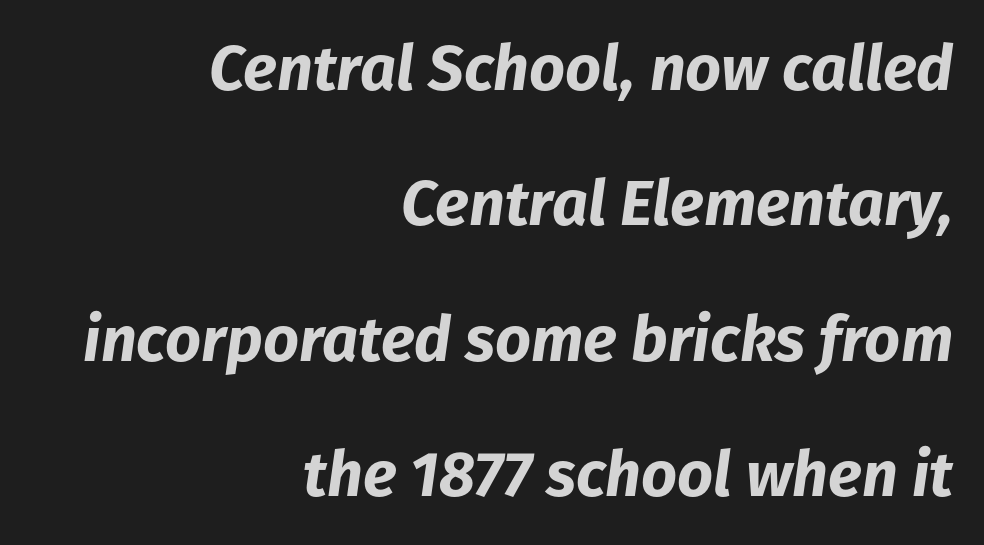
The image shows 63 px bold type, italic (leaning right); set right-aligned, loose line spacing (2.15x), normal letter spacing, not underlined; low stroke contrast and a medium x-height.
